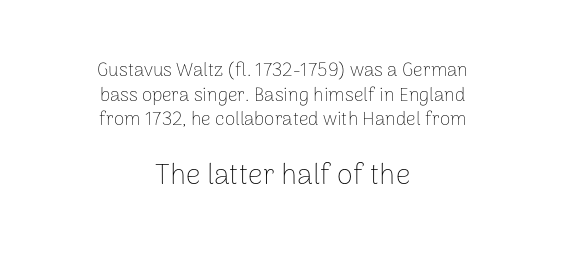
The setting favours the middle, as headings and verse often do. The letters look calm and open, with moderate or lighter stems. A typesetter would call this leading conventional body-copy spacing. Nope, no serifs anywhere on these letters. Look at the glyph heights: the lower group is clearly the bigger setting.
